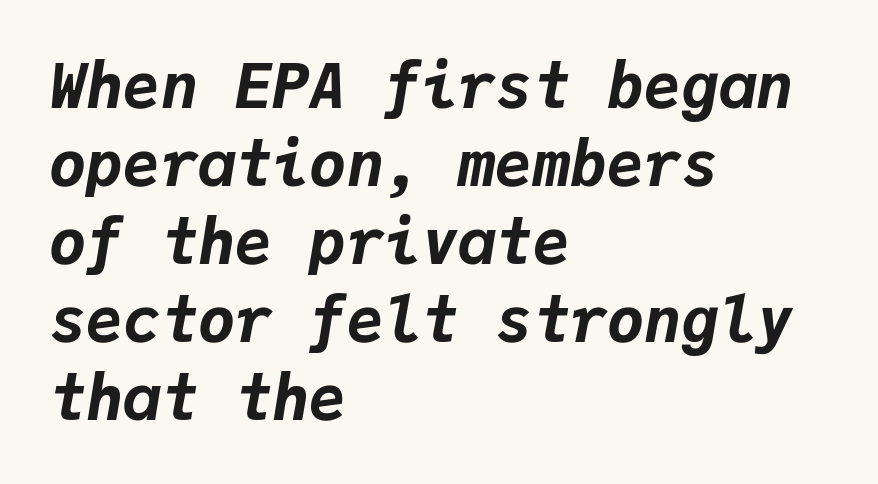
Q: Is the text bold? A: Yes.
Q: Is the text italic (slanted)? A: Yes, it leans right by about 9 degrees.
Q: Is the text underlined? A: No.
Q: How is the paragraph aligned? A: Left-aligned.
Q: Is the spacing between letters normal or unusually wide? A: Normal.
Q: Is the spacing between lines tight, normal or loose? A: Normal.
Q: Width (condensed, normal, or wide)? A: Normal.
Q: Stroke contrast? A: Low.
Q: x-height? A: Medium.
Q: Monospaced? A: Yes.
